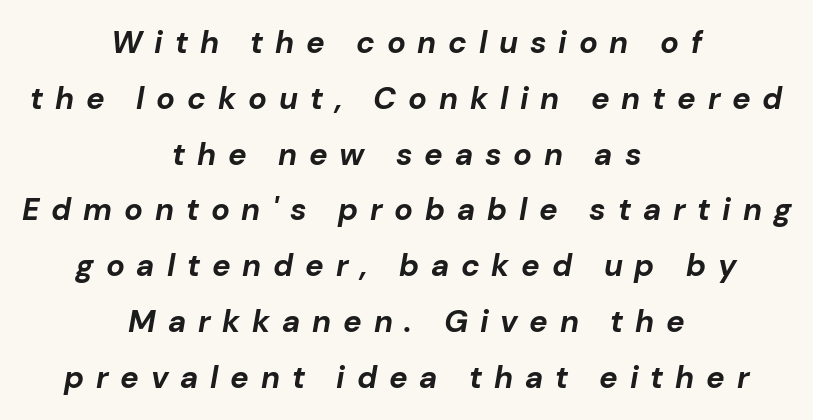
This is oblique type, the kind used for emphasis or titles. Which margin do the lines hug? Neither — every line sits in the middle. The rendering uses natural spacing where letterforms have individual widths. In terms of weight, the rendering is a true, heavy bold. There is plenty of visible air inserted between adjacent glyphs. Has an underline been added? It has not.
